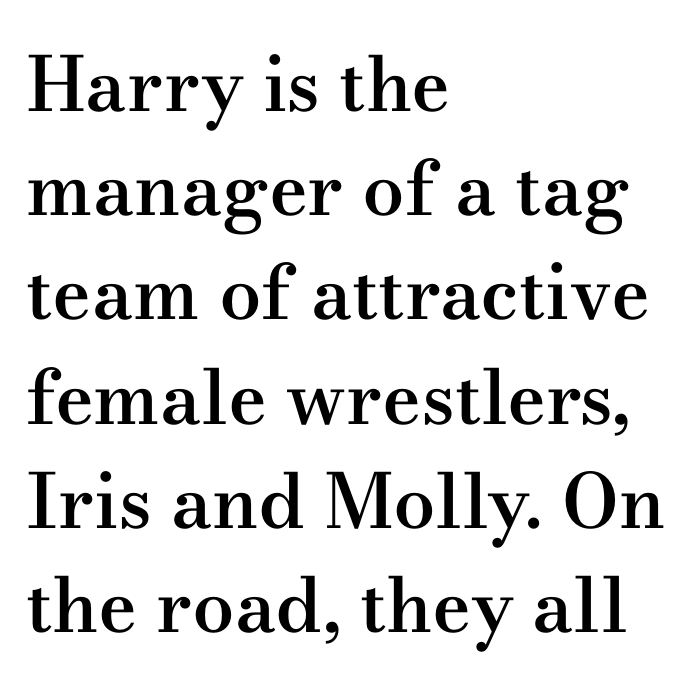
Q: Is the text bold? A: Semi-bold.
Q: Is the text italic (slanted)? A: No, it is upright.
Q: Is the typeface a serif or a sans-serif typeface? A: Serif.
Q: Is the text underlined? A: No.
Q: How is the paragraph aligned? A: Left-aligned.
Q: Is the spacing between letters normal or unusually wide? A: Normal.
Q: Is the spacing between lines tight, normal or loose? A: Normal.
Q: Width (condensed, normal, or wide)? A: Wide.
Q: Stroke contrast? A: Medium.
Q: x-height? A: Small.
Q: Monospaced? A: No.
